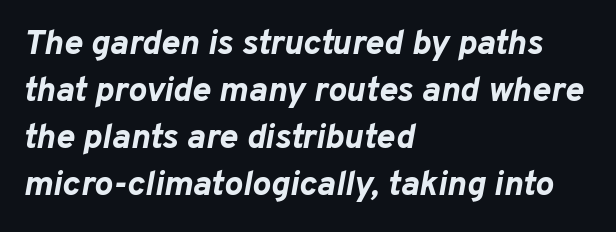
Beneath every word, the page is bare. The characters look thick and weighty, a clear bold. The rendering applies a slant to the glyphs. The rendering keeps characters at their native spacing. The text block is weighted toward the left margin, trailing off unevenly rightward. A typesetter would call this proportional, since set widths differ per character.
